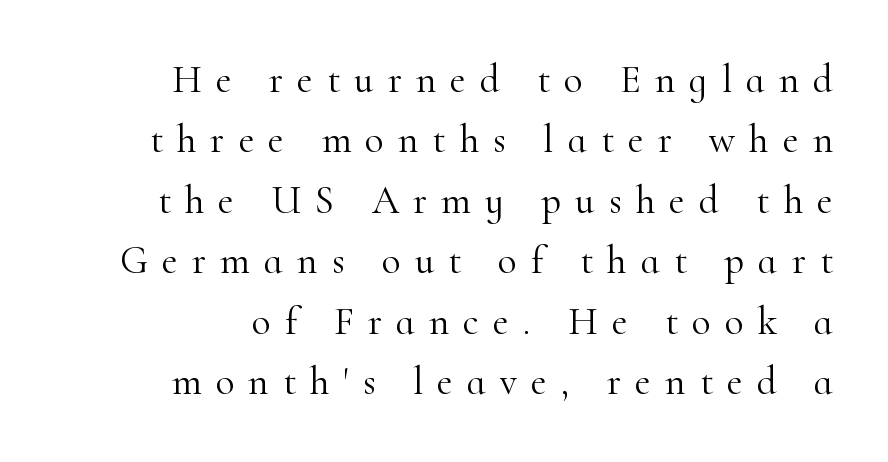
Between one letter and the next there's a generous, obvious gap. Spacing verdict: proportional, widths tailored to each character. What kind of face is this? One with serifs. Letters have the restrained weight of plain body copy at most.
